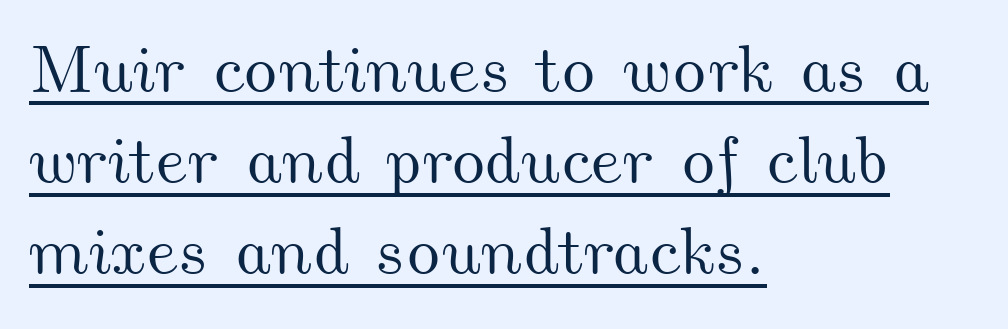
{"width": "wide", "stroke_contrast": "medium", "x_height": "small", "monospaced": "no", "underline": "yes", "align": "left", "line_spacing": "normal", "line_spacing_ratio": 1.36, "letter_spacing": "normal", "letter_spacing_em": 0.0, "glyph_px": 67}
